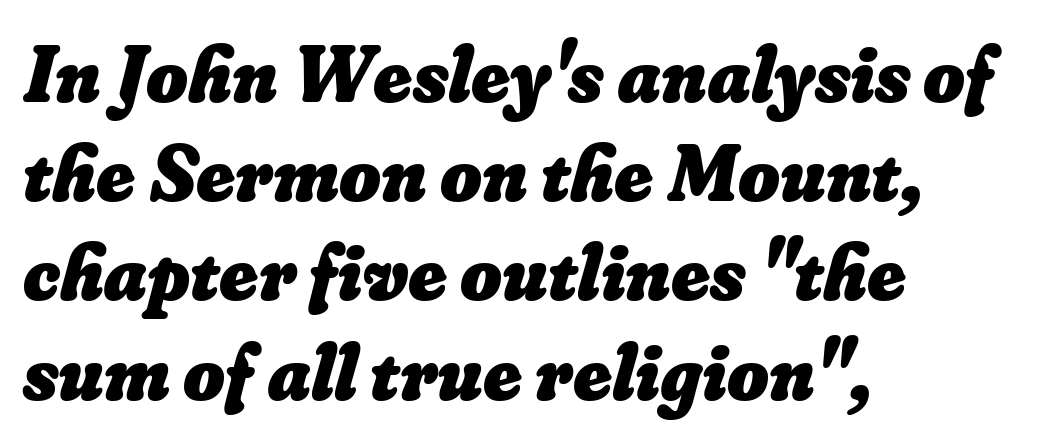
Any mark beneath the type? The region is blank. Think of a printed novel: that variable character pitch is what you see here. Heavy-handed strokes throughout: this text is bold. Characters follow at the spacing the type designer built in. The compositor pushed each line to the left boundary.
